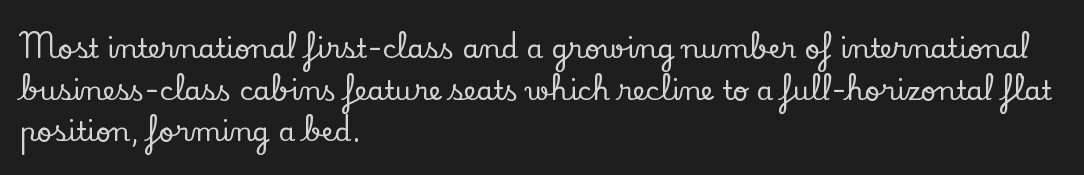
{"italic": "no", "underline": "no", "align": "left", "line_spacing": "normal", "line_spacing_ratio": 1.54, "letter_spacing": "normal", "letter_spacing_em": 0.0, "glyph_px": 27}
